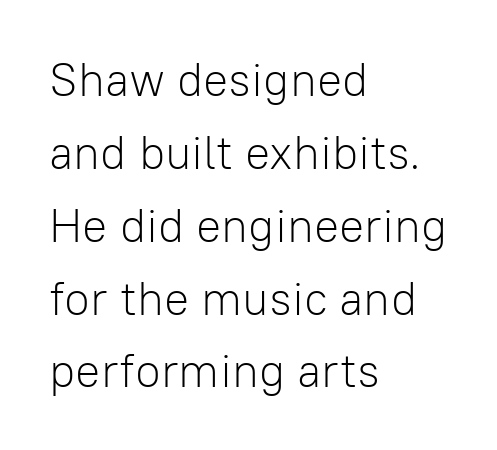
The image shows 47 px light sans-serif type, upright; set left-aligned, normal line spacing (1.55x), normal letter spacing, not underlined; low stroke contrast and a medium x-height.
